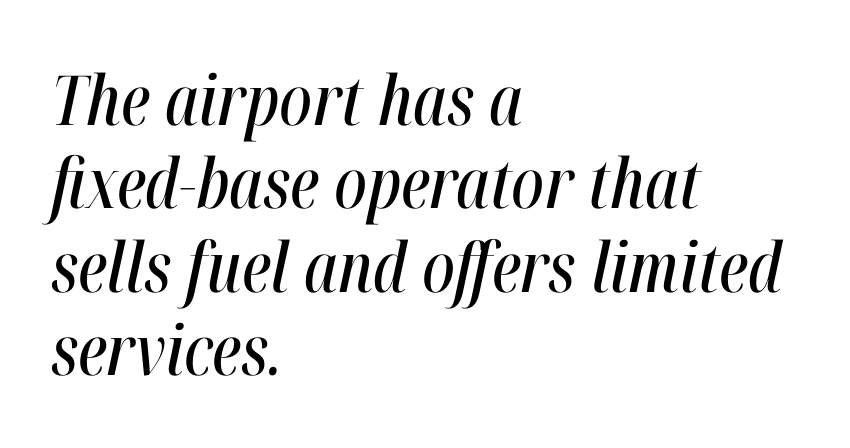
The image shows 69 px condensed type, italic (leaning right); set left-aligned, line spacing 1.21x, normal letter spacing, not underlined; high stroke contrast and a medium x-height.
